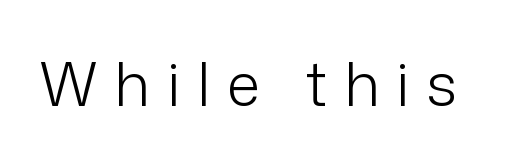
The image shows 61 px light sans-serif type, upright; set unusually wide letter spacing (+0.27 em), not underlined; low stroke contrast and a medium x-height.
